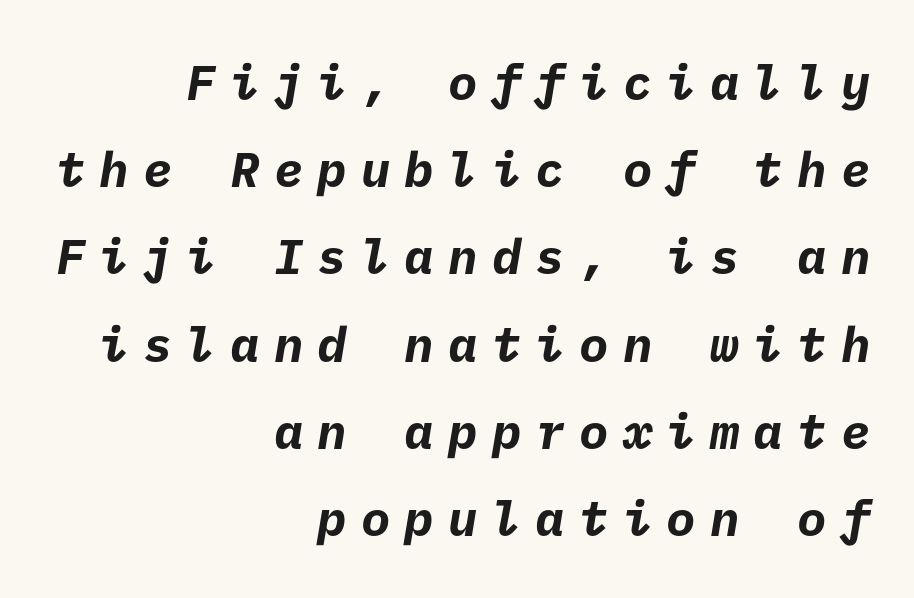
{"serif": "no", "bold": "yes", "weight": "bold", "width": "normal", "stroke_contrast": "low", "x_height": "medium", "underline": "no", "align": "right", "line_spacing_ratio": 1.78, "letter_spacing": "wide", "letter_spacing_em": 0.29, "glyph_px": 49}
